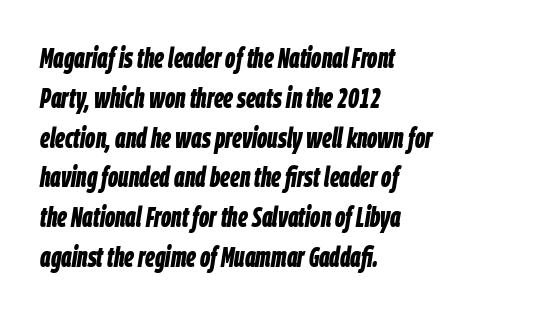
The image shows 28 px bold, condensed type, italic (leaning right); set left-aligned, normal line spacing (1.42x), normal letter spacing, not underlined; low stroke contrast and a large x-height.
